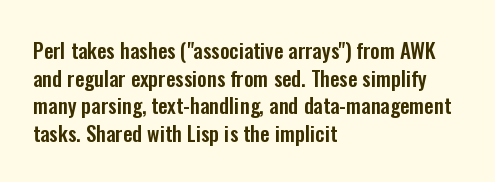
{"italic": "no", "underline": "no", "align": "left", "line_spacing": "normal", "line_spacing_ratio": 1.31, "letter_spacing": "normal", "letter_spacing_em": 0.0, "glyph_px": 21}
